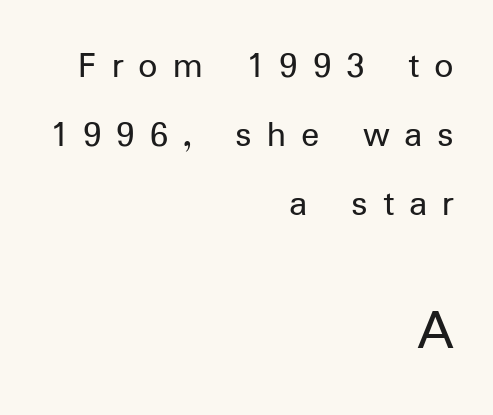
Is there any slant? The stems are plumb. The gap between lines stays unmarked. The line texture is sparse and dotted thanks to wide tracking. Each line ends at the same right margin while the left side varies. Visually, the bottom section dominates because its glyphs are scaled up. The strokes carry an ordinary text weight at most.
